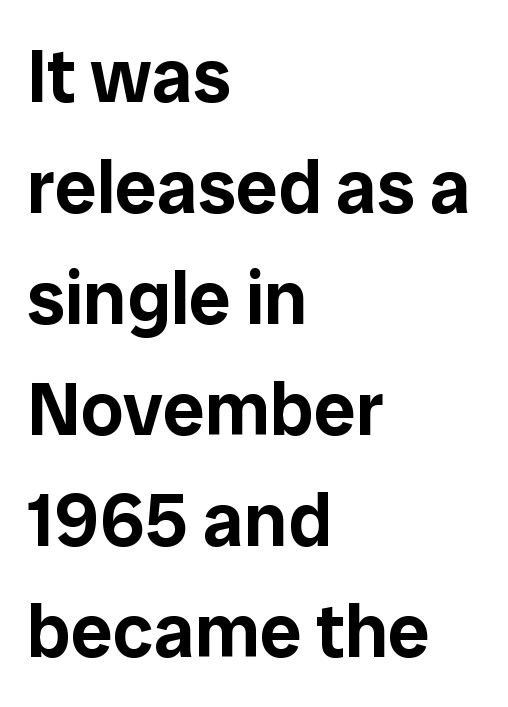
The image shows 75 px sans-serif type, upright; set left-aligned, normal line spacing (1.48x), normal letter spacing, not underlined; low stroke contrast and a medium x-height.
